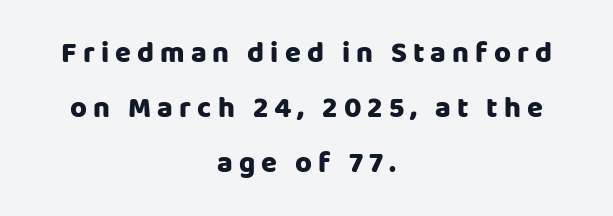
{"serif": "no", "italic": "no", "width": "normal", "stroke_contrast": "low", "x_height": "large", "monospaced": "no", "underline": "no", "align": "center", "line_spacing": "loose", "line_spacing_ratio": 1.9, "letter_spacing": "wide", "letter_spacing_em": 0.21, "glyph_px": 29}
